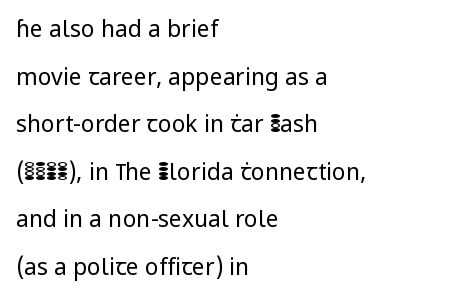
{"italic": "no", "bold": "no", "underline": "no", "align": "left", "line_spacing": "loose", "line_spacing_ratio": 2.07, "letter_spacing": "normal", "letter_spacing_em": 0.0, "glyph_px": 23}
